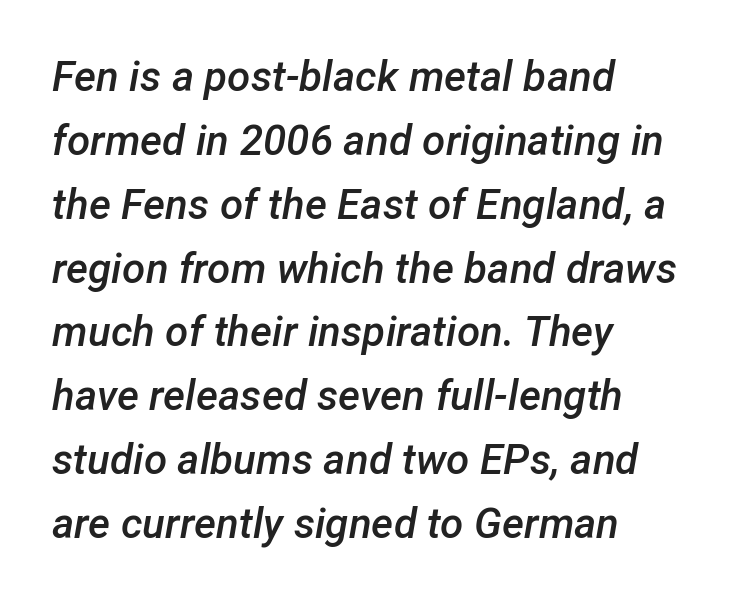
Q: Is the text bold? A: Semi-bold.
Q: Is the text italic (slanted)? A: Yes, it leans right by about 12 degrees.
Q: Is the text underlined? A: No.
Q: How is the paragraph aligned? A: Left-aligned.
Q: Is the spacing between letters normal or unusually wide? A: Normal.
Q: Is the spacing between lines tight, normal or loose? A: Normal.
Q: Width (condensed, normal, or wide)? A: Normal.
Q: Stroke contrast? A: Low.
Q: x-height? A: Medium.
Q: Monospaced? A: No.
